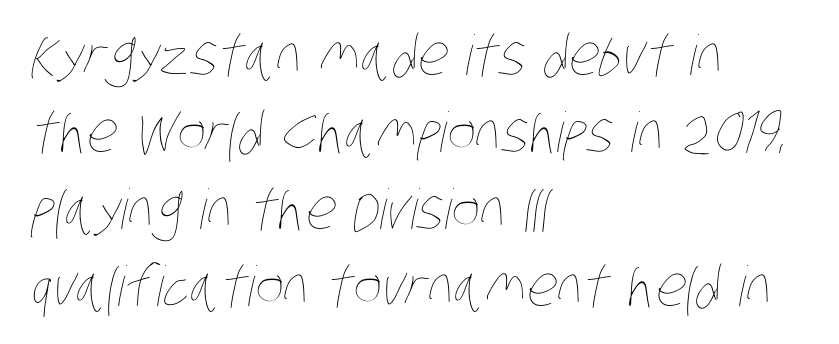
{"bold": "no", "weight": "thin", "width": "condensed", "stroke_contrast": "low", "x_height": "large", "monospaced": "no", "underline": "no", "align": "left", "line_spacing": "normal", "line_spacing_ratio": 1.4, "letter_spacing": "normal", "letter_spacing_em": 0.0, "glyph_px": 55}
